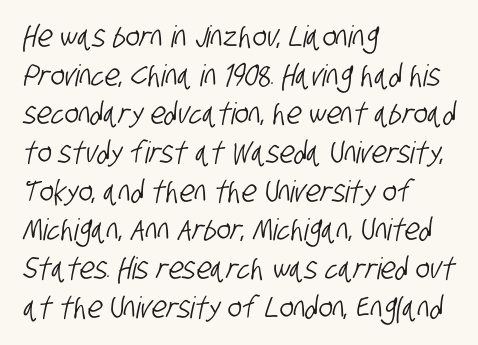
The image shows 30 px condensed sans-serif type; set left-aligned, normal line spacing (1.29x), normal letter spacing, not underlined; low stroke contrast and a large x-height.
